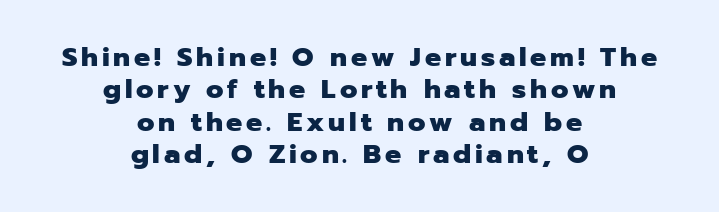
{"italic": "no", "bold": "yes", "underline": "no", "align": "center", "line_spacing_ratio": 1.2, "glyph_px": 27}
